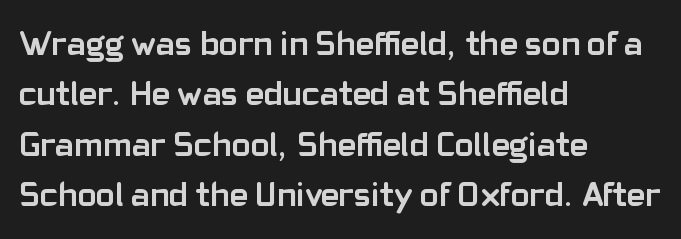
{"serif": "no", "italic": "no", "bold": "yes", "weight": "semibold", "width": "normal", "stroke_contrast": "low", "x_height": "medium", "monospaced": "no", "underline": "no", "align": "left", "line_spacing": "normal", "line_spacing_ratio": 1.44, "letter_spacing": "normal", "letter_spacing_em": 0.0, "glyph_px": 35}
